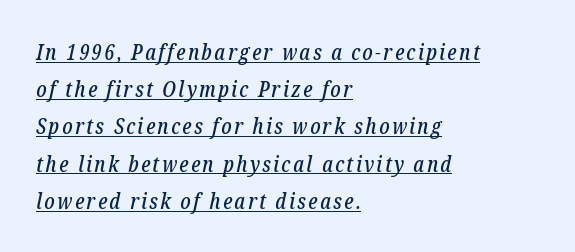
The image shows 22 px text type, italic (leaning right); set left-aligned, normal line spacing (1.69x), underlined.
